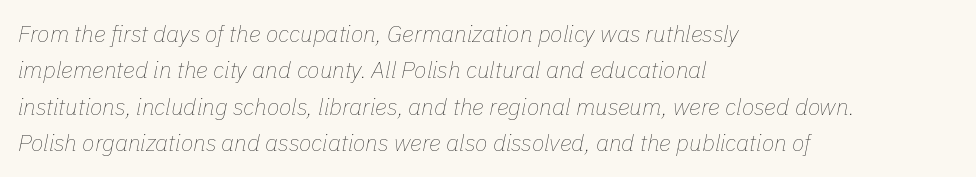
Unbolded letterforms with no extra heft. Tracking value appears to be zero — textbook default spacing. Leading matches the norm, producing a regular column. This is oblique type, the kind used for emphasis or titles. Typeset ragged right — the left edge is the straight one. Each row of text sits above clean, open space.
